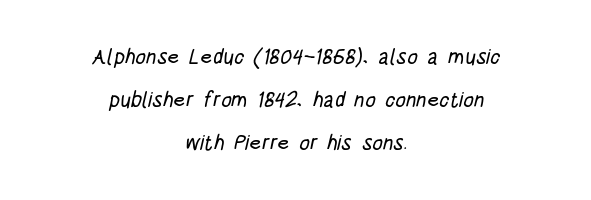
{"underline": "no", "align": "center", "line_spacing": "loose", "line_spacing_ratio": 2.04, "letter_spacing": "normal", "letter_spacing_em": 0.0, "glyph_px": 21}
